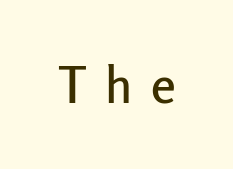
The image shows 50 px sans-serif type, upright; set unusually wide letter spacing (+0.37 em), not underlined; low stroke contrast and a medium x-height.
